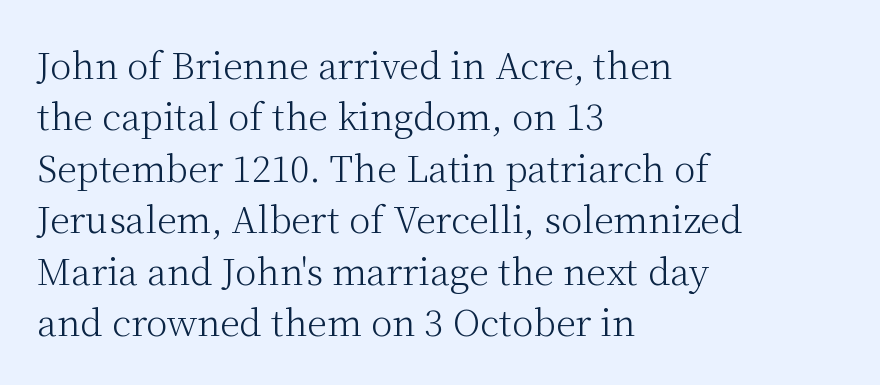
Q: Is the text bold? A: No.
Q: Is the text italic (slanted)? A: No, it is upright.
Q: Is the typeface a serif or a sans-serif typeface? A: Serif.
Q: Is the text underlined? A: No.
Q: How is the paragraph aligned? A: Left-aligned.
Q: Is the spacing between letters normal or unusually wide? A: Normal.
Q: Is the spacing between lines tight, normal or loose? A: Normal.
Q: Width (condensed, normal, or wide)? A: Normal.
Q: Stroke contrast? A: Medium.
Q: x-height? A: Medium.
Q: Monospaced? A: No.
